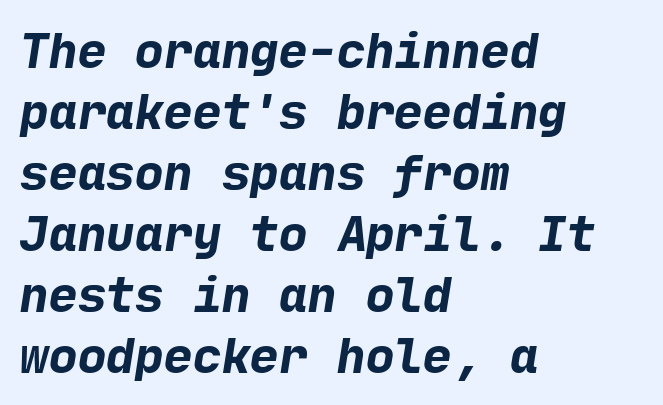
{"serif": "no", "bold": "yes", "weight": "bold", "width": "normal", "stroke_contrast": "low", "x_height": "medium", "underline": "no", "align": "left", "line_spacing": "normal", "line_spacing_ratio": 1.27, "letter_spacing": "normal", "letter_spacing_em": 0.0, "glyph_px": 48}
